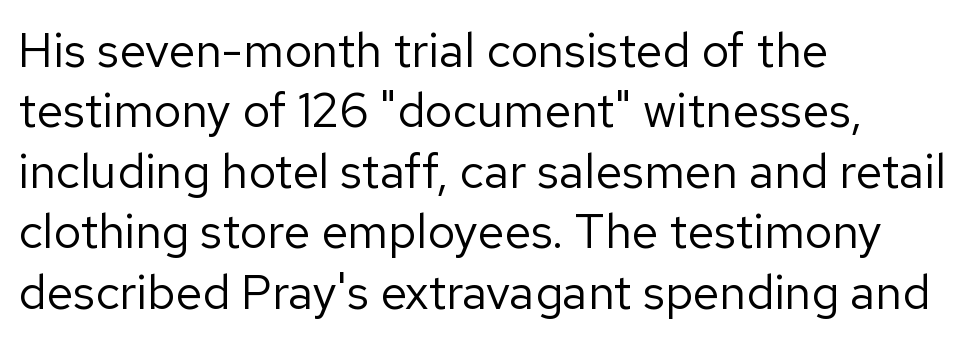
{"serif": "no", "italic": "no", "bold": "no", "weight": "regular", "width": "normal", "stroke_contrast": "low", "x_height": "medium", "monospaced": "no", "underline": "no", "align": "left", "line_spacing": "normal", "line_spacing_ratio": 1.26, "letter_spacing": "normal", "letter_spacing_em": 0.0, "glyph_px": 48}
